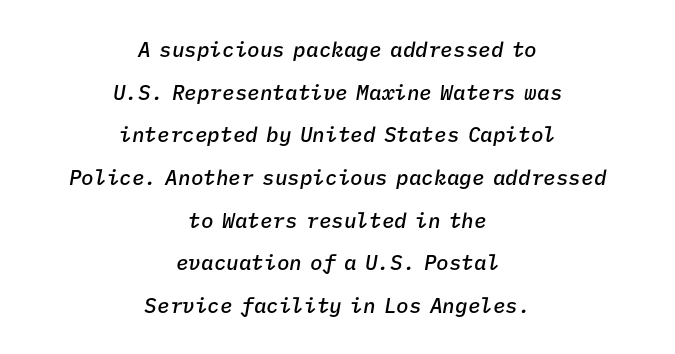
The image shows 21 px text type, italic (leaning right); set centered, loose line spacing (2.03x), normal letter spacing, not underlined.
